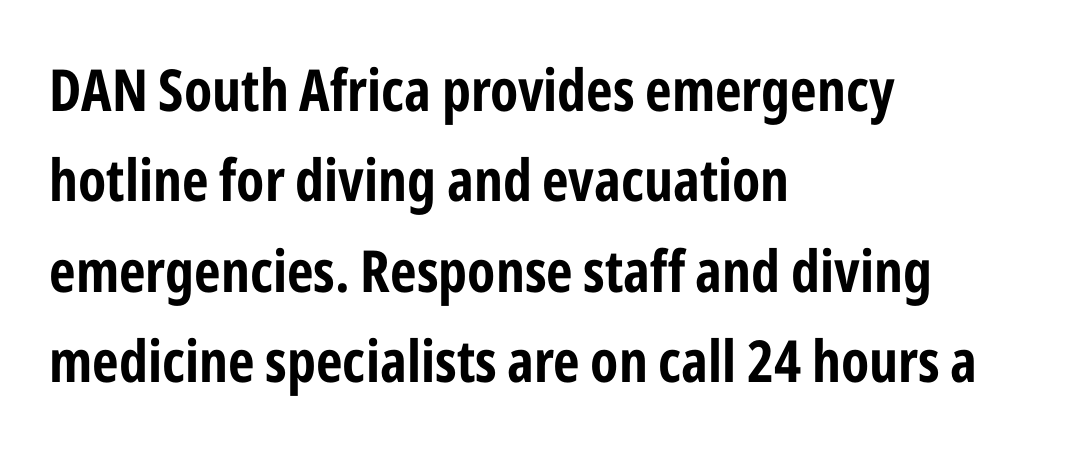
{"serif": "no", "italic": "no", "bold": "yes", "weight": "bold", "width": "condensed", "stroke_contrast": "low", "x_height": "medium", "monospaced": "no", "underline": "no", "align": "left", "line_spacing": "normal", "line_spacing_ratio": 1.56, "letter_spacing": "normal", "letter_spacing_em": 0.0, "glyph_px": 58}
